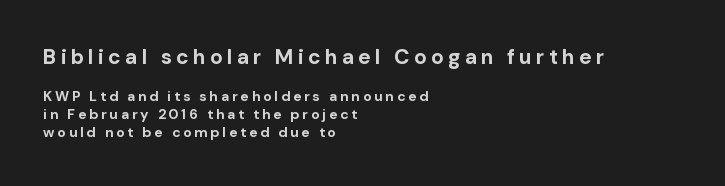
Q: Is the text bold? A: Yes.
Q: Is the text italic (slanted)? A: No, it is upright.
Q: Is the text underlined? A: No.
Q: How is the paragraph aligned? A: Left-aligned.
Q: Is the spacing between letters normal or unusually wide? A: Unusually wide.
Q: Is the spacing between lines tight, normal or loose? A: Normal.
Q: Which block of text is set in a larger size, the first (top) or the second (bottom)? A: The first (top) one.
